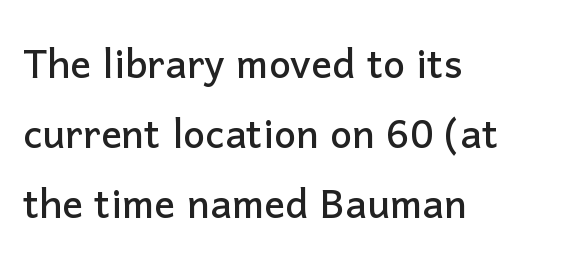
The image shows 52 px sans-serif type, upright; set left-aligned, normal line spacing (1.35x), normal letter spacing, not underlined; low stroke contrast and a medium x-height.
